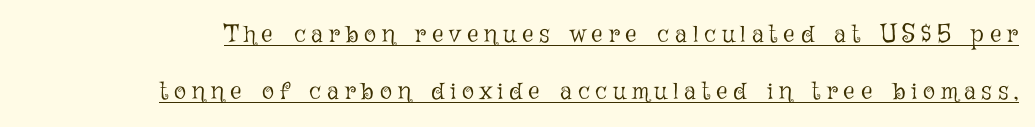
A light-to-regular cut is what we see here. This rendering features underlined lettering. The axis of the letterforms is exactly vertical. The line-height multiplier appears high, well above default. How are the letters spaced? Widely, with obvious added tracking.
